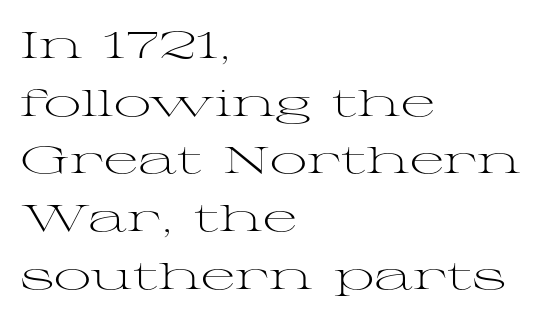
Students, observe: this is what conventionally led text looks like. Serif or sans? Serif — the stroke terminals have little feet. Ascenders rise straight up at ninety degrees. The face looks like a standard text weight, possibly lighter.
